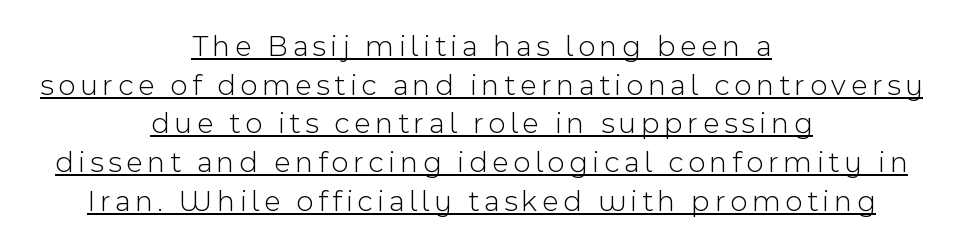
{"serif": "no", "italic": "no", "bold": "no", "weight": "light", "width": "normal", "x_height": "medium", "monospaced": "no", "underline": "yes", "align": "center", "line_spacing": "normal", "line_spacing_ratio": 1.29, "glyph_px": 30}
